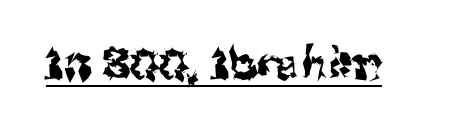
No italicization has been applied; the sample stays upright. Has an underline been added? It has. The line texture is even and compact thanks to regular tracking. This rendering employs a face without finishing strokes, i.e., a sans-serif. These lines are rendered in a variable-pitch font.
